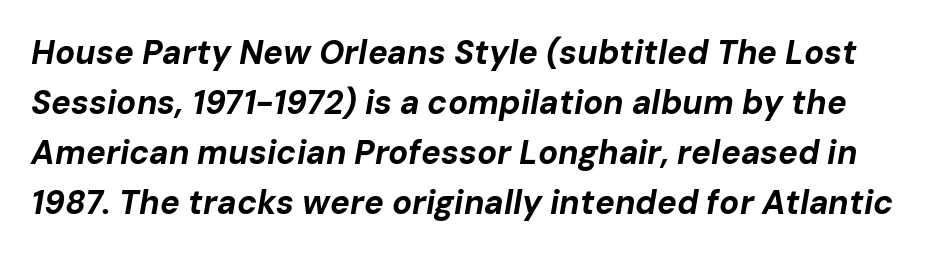
Would a proofreader flag this as italicized? Yes. Quick note: underline off. The rendering uses natural spacing where letterforms have individual widths. Compared with typical paragraphs, the rows here are spaced about the same.
